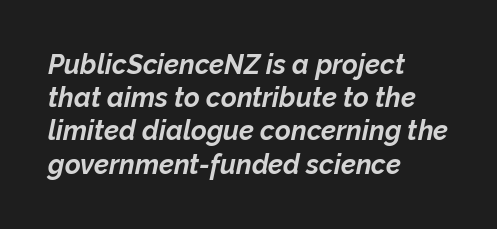
The image shows 27 px bold type, italic (leaning right); set left-aligned, line spacing 1.23x, normal letter spacing, not underlined.
